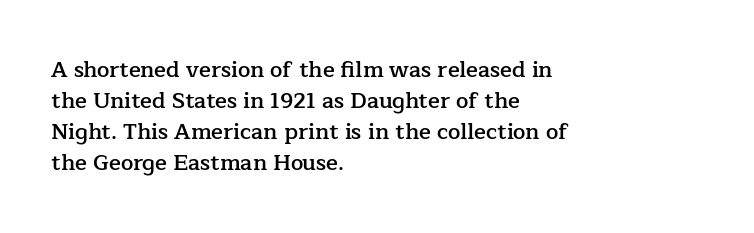
Does extra space separate the letters? No, they use regular spacing. Italic? Not at all — the glyphs are vertical. Notice how the passage keeps a crisp vertical edge on the left only. In terms of leading, this rendering sits right in the middle.
